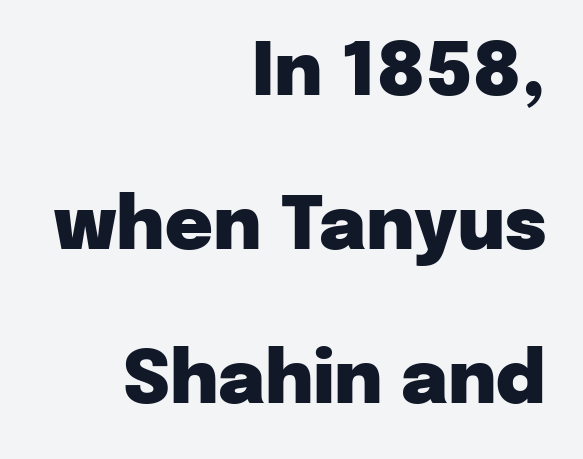
Q: Is the text bold? A: Yes.
Q: Is the text italic (slanted)? A: No, it is upright.
Q: Is the typeface a serif or a sans-serif typeface? A: Sans-serif.
Q: Is the text underlined? A: No.
Q: How is the paragraph aligned? A: Right-aligned.
Q: Is the spacing between letters normal or unusually wide? A: Normal.
Q: Is the spacing between lines tight, normal or loose? A: Loose.
Q: Width (condensed, normal, or wide)? A: Normal.
Q: Stroke contrast? A: Low.
Q: x-height? A: Medium.
Q: Monospaced? A: No.
